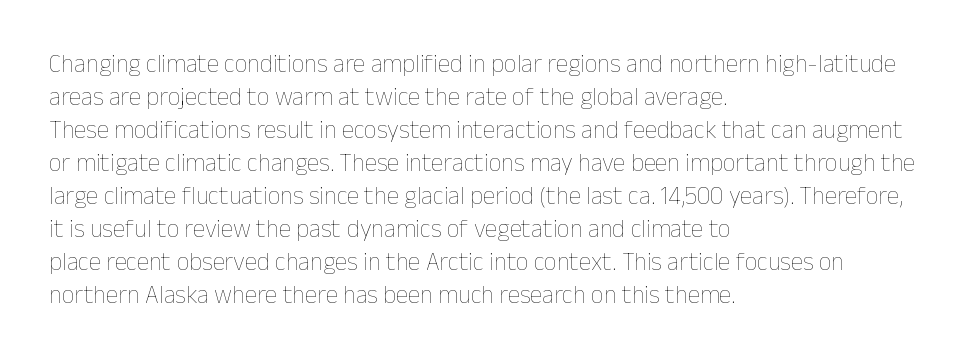
Q: Is the text bold? A: No.
Q: Is the text italic (slanted)? A: No, it is upright.
Q: Is the text underlined? A: No.
Q: How is the paragraph aligned? A: Left-aligned.
Q: Is the spacing between letters normal or unusually wide? A: Normal.
Q: Is the spacing between lines tight, normal or loose? A: Normal.
